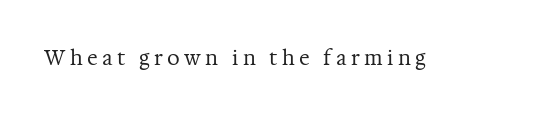
{"italic": "no", "bold": "no", "underline": "no", "letter_spacing": "wide", "letter_spacing_em": 0.22, "glyph_px": 20}
